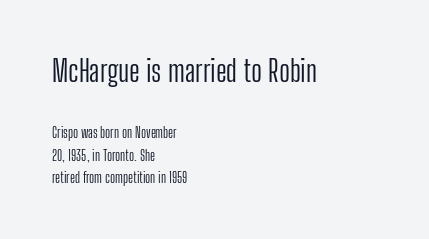
Q: Is the text bold? A: No.
Q: Is the text italic (slanted)? A: No, it is upright.
Q: Is the typeface a serif or a sans-serif typeface? A: Sans-serif.
Q: Is the text underlined? A: No.
Q: How is the paragraph aligned? A: Left-aligned.
Q: Is the spacing between letters normal or unusually wide? A: Normal.
Q: Is the spacing between lines tight, normal or loose? A: Normal.
Q: Which block of text is set in a larger size, the first (top) or the second (bottom)? A: The first (top) one.
Q: Width (condensed, normal, or wide)? A: Condensed.
Q: Stroke contrast? A: Low.
Q: x-height? A: Medium.
Q: Monospaced? A: No.
